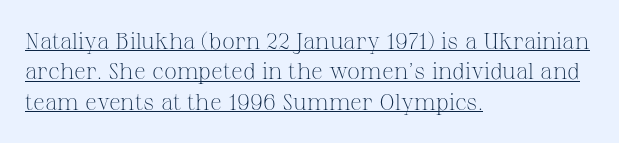
The image shows 23 px text type, upright; set left-aligned, normal line spacing (1.32x), normal letter spacing, underlined.
